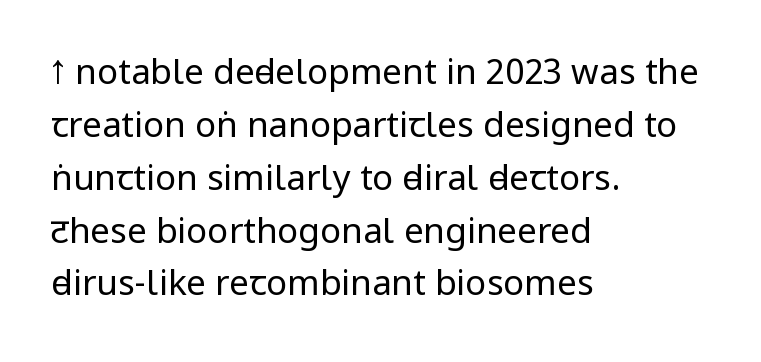
{"serif": "no", "italic": "no", "bold": "no", "weight": "regular", "width": "condensed", "stroke_contrast": "low", "underline": "no", "align": "left", "line_spacing": "normal", "line_spacing_ratio": 1.51, "letter_spacing": "normal", "letter_spacing_em": 0.0, "glyph_px": 35}
